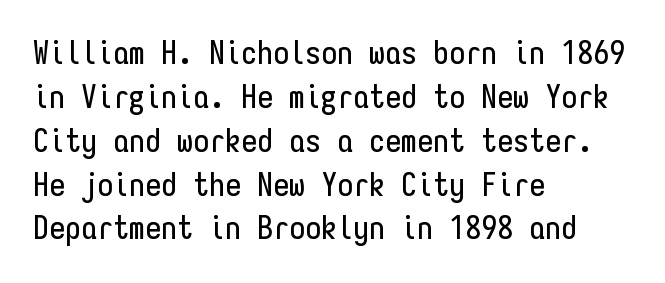
Nothing unusual about the tracking: characters are spaced as the font intends. Note the uniform advance width — an 'i' takes as much space as an 'm'. Plain, unruled lines of type. The characters display no serif detailing; their extremities are plain.
